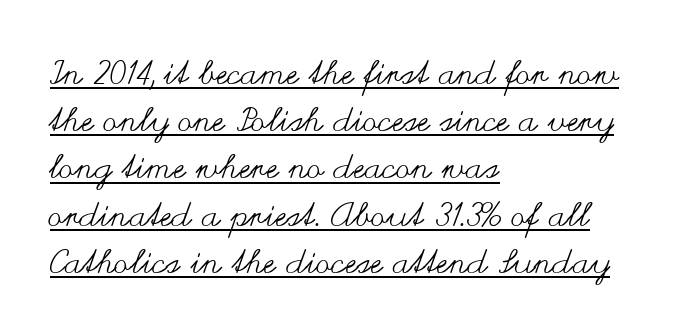
{"bold": "no", "weight": "regular", "width": "wide", "stroke_contrast": "medium", "x_height": "small", "monospaced": "no", "underline": "yes", "align": "left", "line_spacing": "normal", "line_spacing_ratio": 1.43, "letter_spacing": "normal", "letter_spacing_em": 0.0, "glyph_px": 33}
